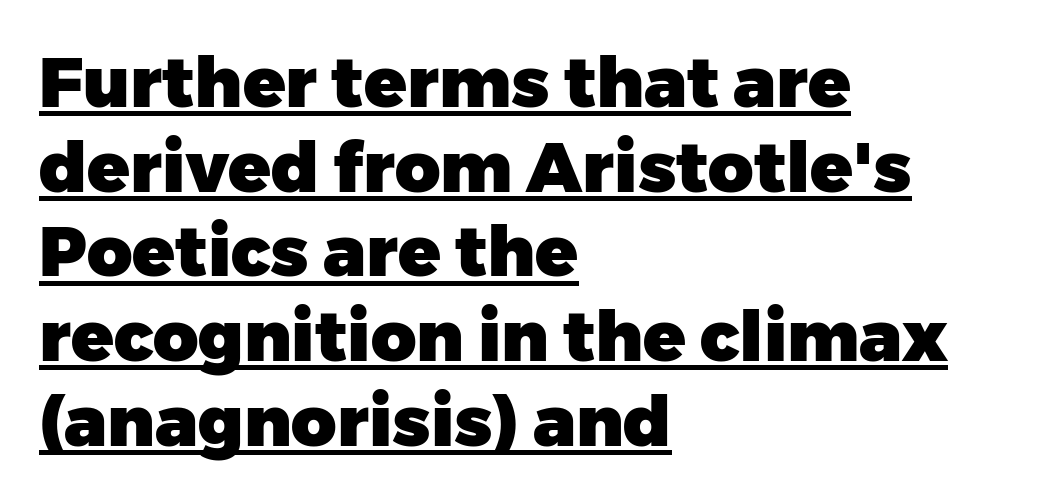
The image shows 70 px heavy sans-serif type, upright; set left-aligned, line spacing 1.21x, normal letter spacing, underlined; low stroke contrast and a medium x-height.
